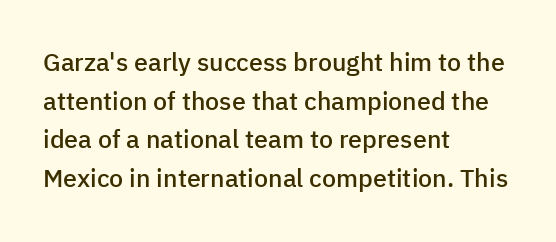
{"italic": "no", "bold": "semi", "underline": "no", "align": "left", "line_spacing": "normal", "line_spacing_ratio": 1.55, "letter_spacing": "normal", "letter_spacing_em": 0.0, "glyph_px": 25}
